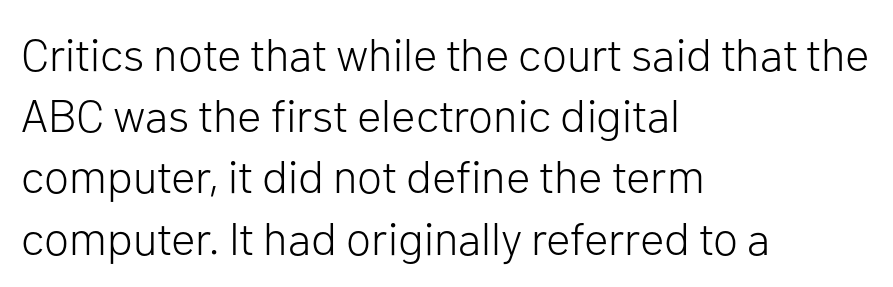
The type family on display is of the sans-serif kind. The weight tops out at a normal text grade. The strip under each line holds only bare page. Each new line begins a customary step beneath the previous one. These lines stack with their left ends in a neat column.
